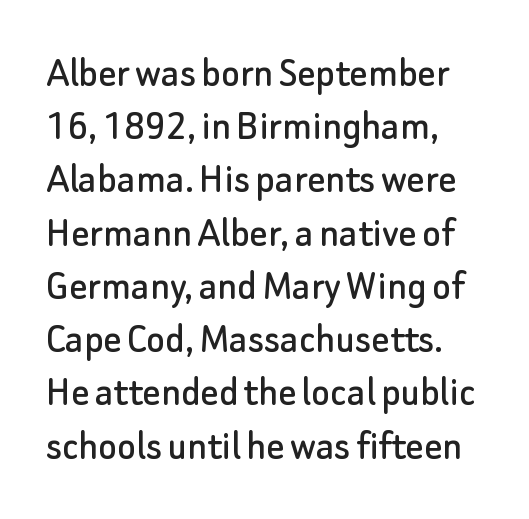
Q: Is the text italic (slanted)? A: No, it is upright.
Q: Is the typeface a serif or a sans-serif typeface? A: Sans-serif.
Q: Is the text underlined? A: No.
Q: How is the paragraph aligned? A: Left-aligned.
Q: Is the spacing between letters normal or unusually wide? A: Normal.
Q: Width (condensed, normal, or wide)? A: Normal.
Q: Stroke contrast? A: Low.
Q: x-height? A: Small.
Q: Monospaced? A: No.
